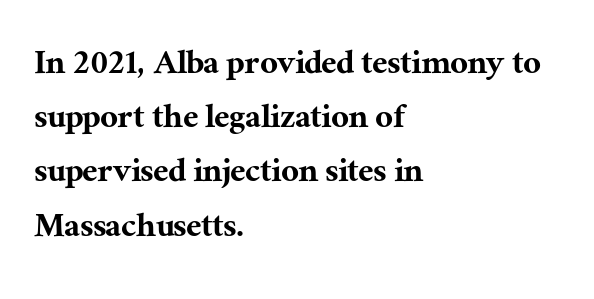
All the whitespace from short lines collects on the right. The passage shown stacks its lines at a standard gap. Is this a sans? No — the strokes have serifs. Inter-character spacing is left at the font's built-in metrics.
